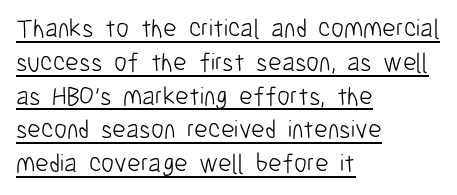
Upright lettering throughout. You can see a thin bar hugging the bottom of the glyphs. The rows are spaced the way most documents space them. This reads as an unemphasized weight, regular at the heaviest.
